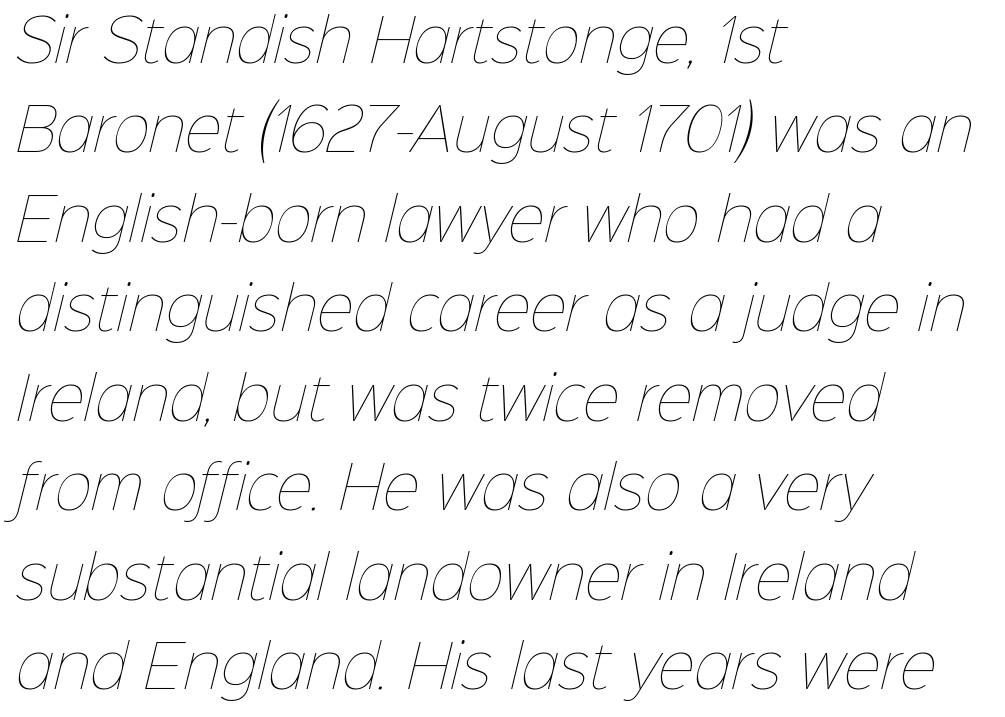
The image shows 57 px thin type; set left-aligned, normal line spacing (1.57x), normal letter spacing, not underlined; low stroke contrast and a medium x-height.
